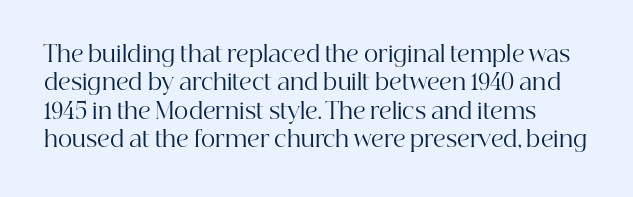
Q: Is the text bold? A: No.
Q: Is the text italic (slanted)? A: No, it is upright.
Q: Is the text underlined? A: No.
Q: Is the spacing between letters normal or unusually wide? A: Normal.
Q: Is the spacing between lines tight, normal or loose? A: Normal.
